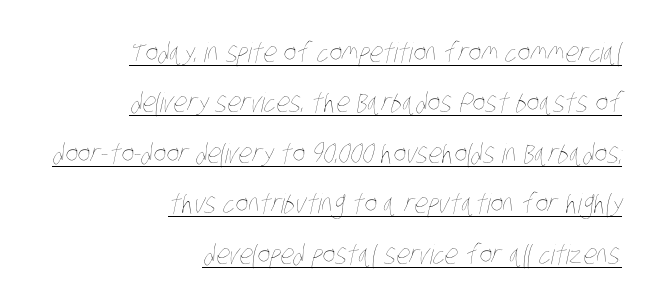
The image shows 27 px text type; set right-aligned, line spacing 1.87x, normal letter spacing, underlined.
